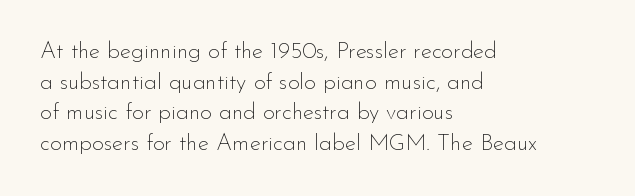
The image shows 23 px text type, upright; set left-aligned, normal line spacing (1.33x), normal letter spacing, not underlined.
